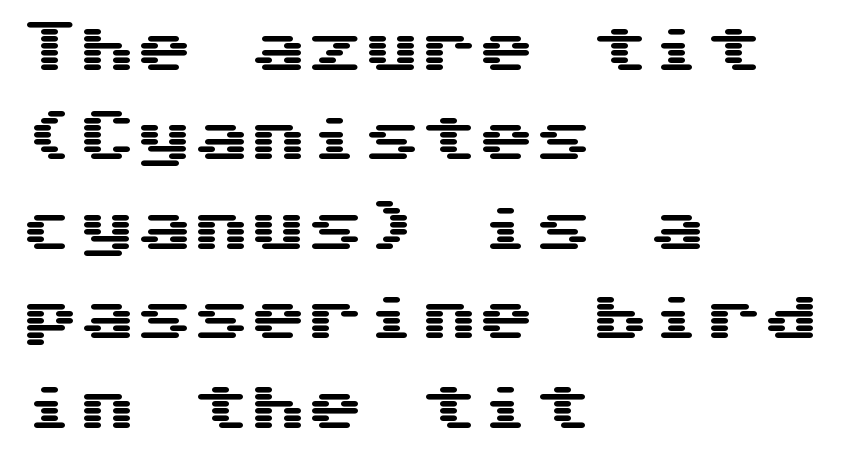
{"serif": "no", "italic": "no", "width": "wide", "stroke_contrast": "medium", "x_height": "medium", "underline": "no", "align": "left", "line_spacing": "normal", "line_spacing_ratio": 1.57, "letter_spacing": "normal", "letter_spacing_em": 0.0, "glyph_px": 57}
